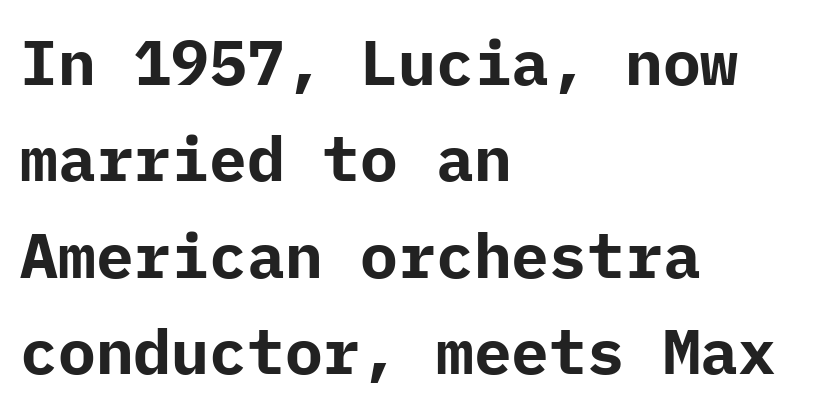
{"serif": "no", "italic": "no", "bold": "yes", "weight": "bold", "width": "normal", "stroke_contrast": "low", "x_height": "medium", "underline": "no", "align": "left", "line_spacing": "normal", "line_spacing_ratio": 1.53, "letter_spacing": "normal", "letter_spacing_em": 0.0, "glyph_px": 63}
